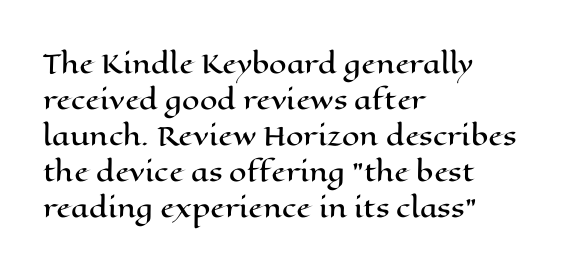
Q: Is the text italic (slanted)? A: No, it is upright.
Q: Is the text underlined? A: No.
Q: How is the paragraph aligned? A: Left-aligned.
Q: Is the spacing between letters normal or unusually wide? A: Normal.
Q: Is the spacing between lines tight, normal or loose? A: Normal.
